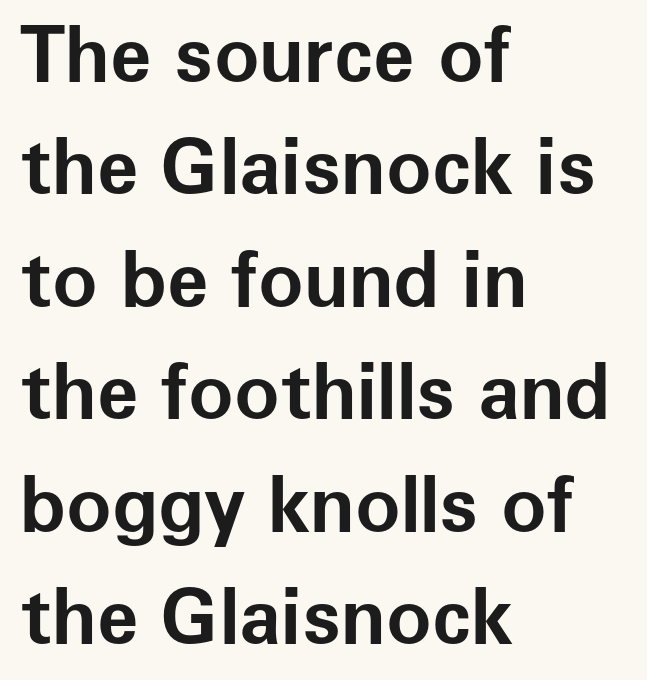
Letterform terminals end flat and unadorned throughout the passage. Does the weight exceed regular? Yes, all the way to bold. The text block is weighted toward the left margin, trailing off unevenly rightward. Regular leading. Looks like regular typesetting: each glyph gets only the width it needs.
